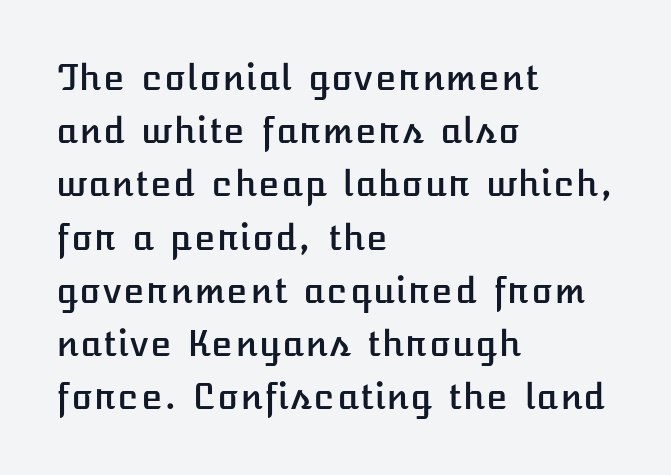
Q: Is the text italic (slanted)? A: No, it is upright.
Q: Is the text underlined? A: No.
Q: How is the paragraph aligned? A: Left-aligned.
Q: Is the spacing between letters normal or unusually wide? A: Normal.
Q: Is the spacing between lines tight, normal or loose? A: Normal.
Q: Width (condensed, normal, or wide)? A: Normal.
Q: Stroke contrast? A: Low.
Q: x-height? A: Medium.
